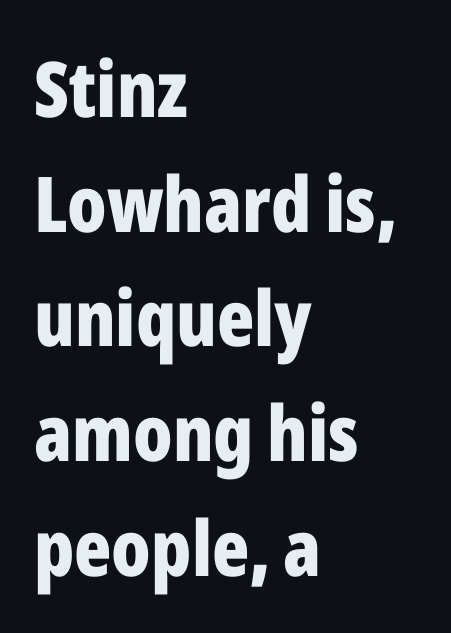
Q: Is the text bold? A: Yes.
Q: Is the text italic (slanted)? A: No, it is upright.
Q: Is the typeface a serif or a sans-serif typeface? A: Sans-serif.
Q: Is the text underlined? A: No.
Q: How is the paragraph aligned? A: Left-aligned.
Q: Is the spacing between letters normal or unusually wide? A: Normal.
Q: Is the spacing between lines tight, normal or loose? A: Normal.
Q: Width (condensed, normal, or wide)? A: Condensed.
Q: Stroke contrast? A: Low.
Q: x-height? A: Medium.
Q: Monospaced? A: No.
